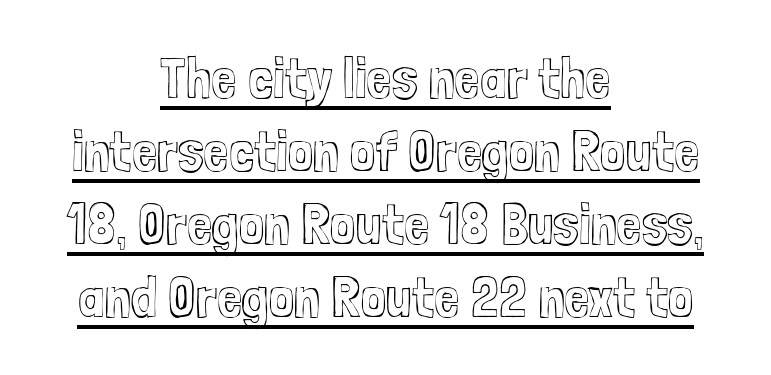
The face used here appears with an underline applied. A centered setting, common on invitations and titles, is used for this passage. This block has exactly the height ordinary leading produces. The face used here is proportionally spaced, like ordinary book or web type. The type is set solid horizontally, with unmodified tracking.
